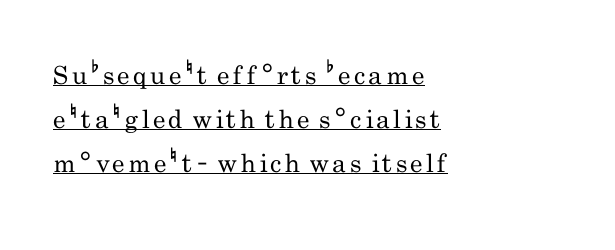
{"italic": "no", "bold": "no", "underline": "yes", "align": "left", "line_spacing_ratio": 1.76, "glyph_px": 25}
